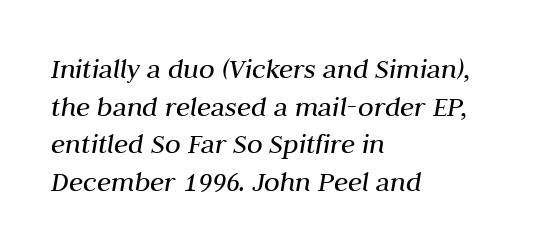
The image shows 29 px regular-weight type, italic (leaning right); set left-aligned, normal line spacing (1.3x), normal letter spacing, not underlined; medium stroke contrast and a medium x-height.
